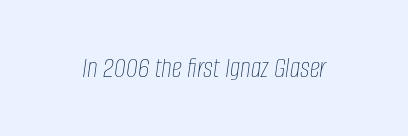
Compared with ordinary roman type, these characters are visibly tilted. Stem width sits at or under what a default text font uses. Character widths vary here, with narrow letters taking less room than wide ones. The specimen omits any rule beneath the text block's lines.
